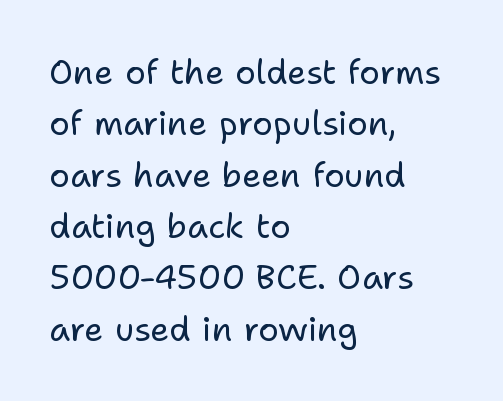
Students, observe: this is what conventionally led text looks like. Underline: absent. Each letter keeps its own natural width here, so spacing adapts to shape. The letterforms sit at book weight or below. Characters follow at the spacing the type designer built in.
